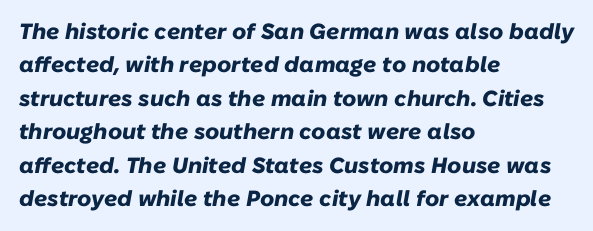
Q: Is the text bold? A: Yes.
Q: Is the text italic (slanted)? A: Yes, it leans right by about 10 degrees.
Q: Is the text underlined? A: No.
Q: How is the paragraph aligned? A: Left-aligned.
Q: Is the spacing between letters normal or unusually wide? A: Normal.
Q: Is the spacing between lines tight, normal or loose? A: Normal.
